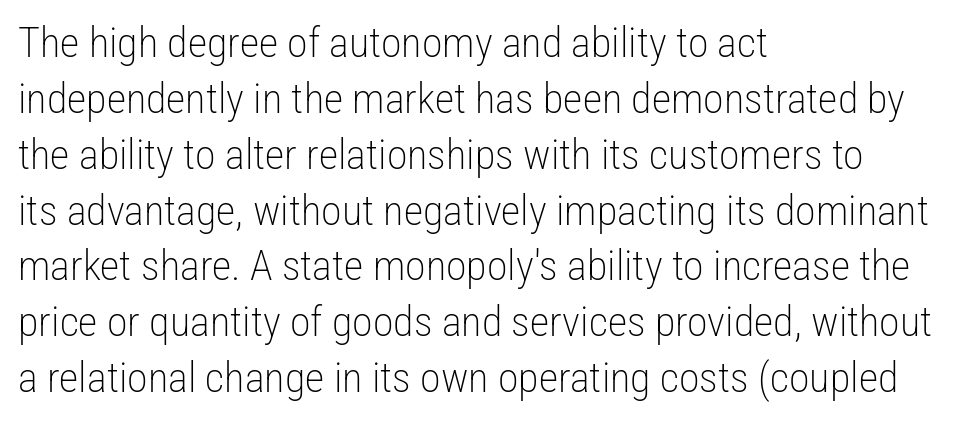
{"serif": "no", "italic": "no", "bold": "no", "weight": "light", "width": "condensed", "stroke_contrast": "low", "x_height": "medium", "monospaced": "no", "underline": "no", "align": "left", "line_spacing": "normal", "line_spacing_ratio": 1.33, "letter_spacing": "normal", "letter_spacing_em": 0.0, "glyph_px": 42}
